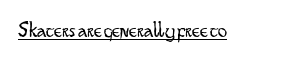
{"italic": "no", "bold": "no", "underline": "yes", "letter_spacing": "normal", "letter_spacing_em": 0.0, "glyph_px": 23}
